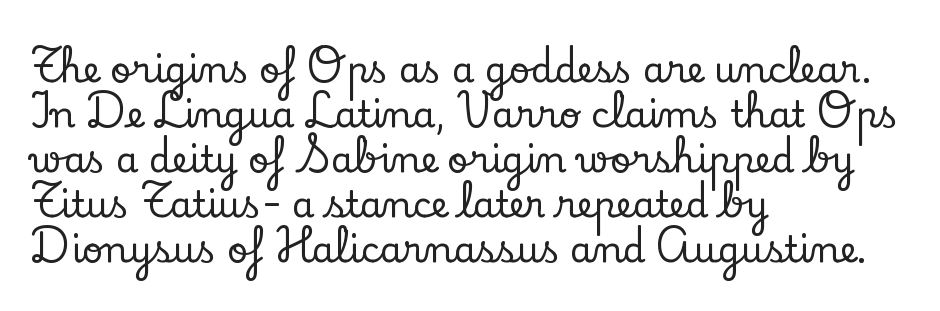
{"serif": "yes", "italic": "no", "width": "normal", "stroke_contrast": "low", "x_height": "small", "monospaced": "no", "underline": "no", "align": "left", "line_spacing": "normal", "line_spacing_ratio": 1.25, "letter_spacing": "normal", "letter_spacing_em": 0.0, "glyph_px": 36}
